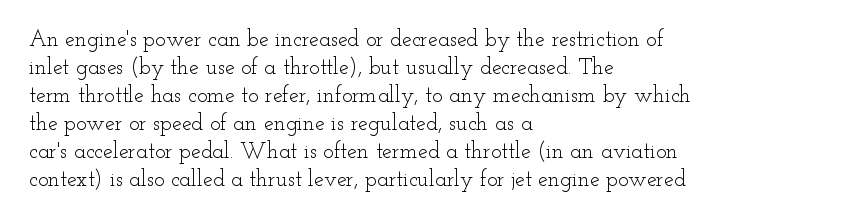
Q: Is the text bold? A: No.
Q: Is the text italic (slanted)? A: No, it is upright.
Q: Is the text underlined? A: No.
Q: How is the paragraph aligned? A: Left-aligned.
Q: Is the spacing between letters normal or unusually wide? A: Normal.
Q: Is the spacing between lines tight, normal or loose? A: Normal.
